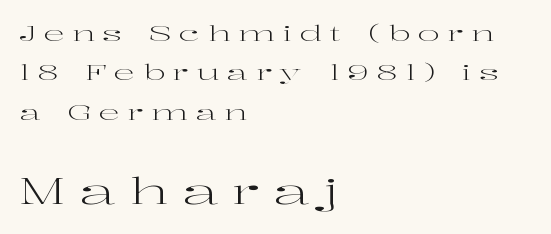
{"serif": "yes", "italic": "no", "bold": "no", "weight": "regular", "width": "wide", "stroke_contrast": "high", "x_height": "medium", "monospaced": "no", "underline": "no", "align": "left", "line_spacing_ratio": 1.87, "letter_spacing": "wide", "letter_spacing_em": 0.37, "larger_block": "second", "size_ratio": 1.71, "glyph_px": 36}
